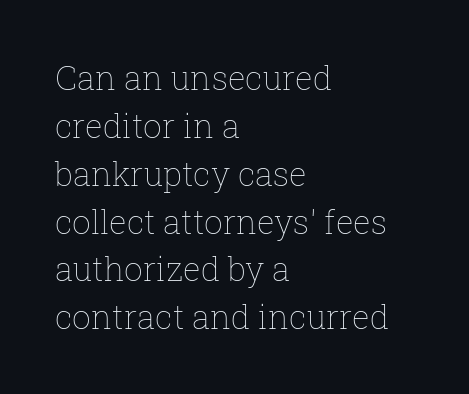
{"italic": "no", "bold": "no", "weight": "thin", "width": "normal", "stroke_contrast": "low", "x_height": "medium", "monospaced": "no", "underline": "no", "align": "left", "line_spacing": "normal", "line_spacing_ratio": 1.45, "letter_spacing": "normal", "letter_spacing_em": 0.0, "glyph_px": 33}
